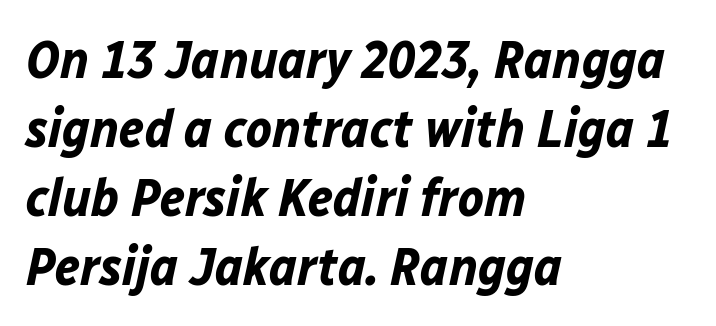
Q: Is the text bold? A: Yes.
Q: Is the text italic (slanted)? A: Yes, it leans right by about 12 degrees.
Q: Is the text underlined? A: No.
Q: How is the paragraph aligned? A: Left-aligned.
Q: Is the spacing between letters normal or unusually wide? A: Normal.
Q: Is the spacing between lines tight, normal or loose? A: Normal.
Q: Width (condensed, normal, or wide)? A: Normal.
Q: Stroke contrast? A: Low.
Q: x-height? A: Medium.
Q: Monospaced? A: No.
